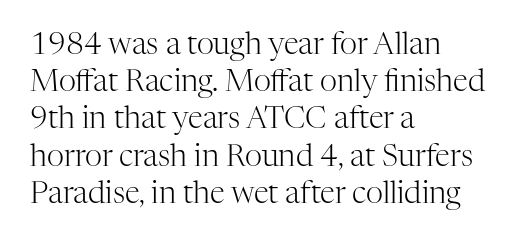
The lines are quadded left. A roman cut, with each character standing at attention. Unbolded letterforms with no extra heft. Serifs: yes, visible at the terminals of the letterforms. Standard letterfit; no display-style spreading of the glyphs.
